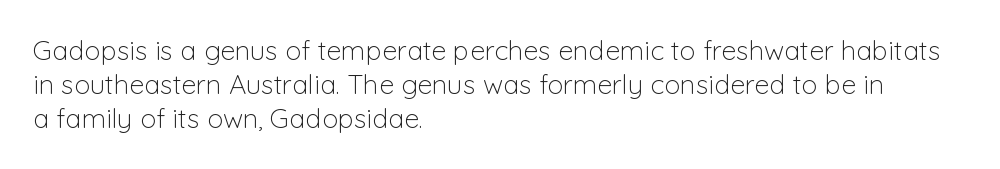
Q: Is the text bold? A: No.
Q: Is the text italic (slanted)? A: No, it is upright.
Q: Is the text underlined? A: No.
Q: How is the paragraph aligned? A: Left-aligned.
Q: Is the spacing between letters normal or unusually wide? A: Normal.
Q: Is the spacing between lines tight, normal or loose? A: Normal.
